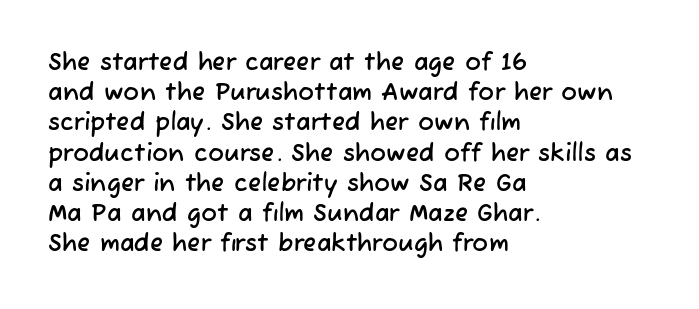
{"underline": "no", "align": "left", "line_spacing": "normal", "line_spacing_ratio": 1.26, "letter_spacing": "normal", "letter_spacing_em": 0.0, "glyph_px": 24}
